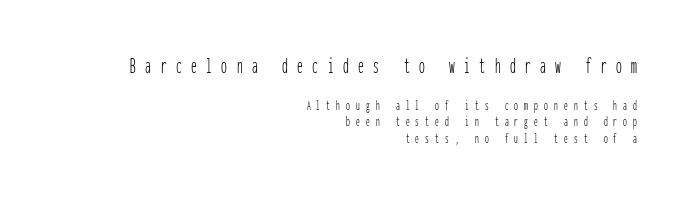
Q: Is the text bold? A: No.
Q: Is the text italic (slanted)? A: No, it is upright.
Q: Is the text underlined? A: No.
Q: How is the paragraph aligned? A: Right-aligned.
Q: Is the spacing between letters normal or unusually wide? A: Unusually wide.
Q: Is the spacing between lines tight, normal or loose? A: Tight.
Q: Which block of text is set in a larger size, the first (top) or the second (bottom)? A: The first (top) one.
